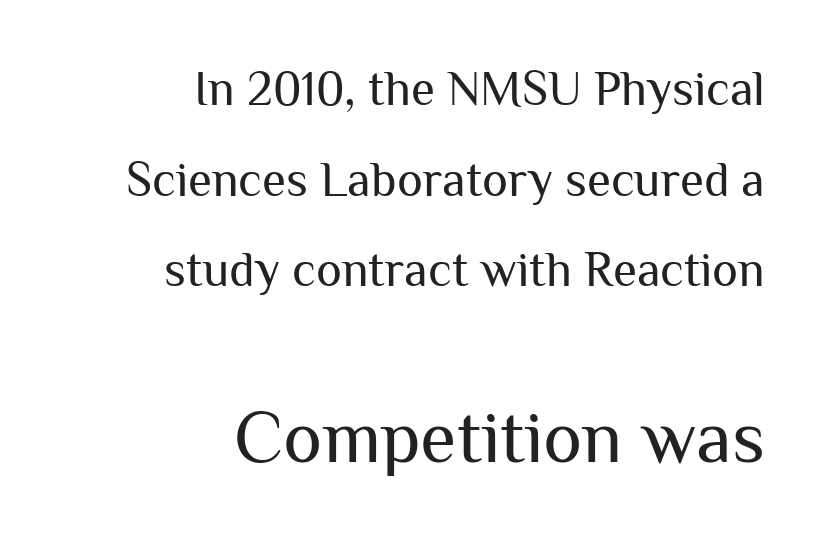
The image shows 74 px regular-weight sans-serif type, upright; set right-aligned, line spacing 1.85x, normal letter spacing, not underlined; the second (bottom) block is 1.51x larger; medium stroke contrast and a medium x-height.
